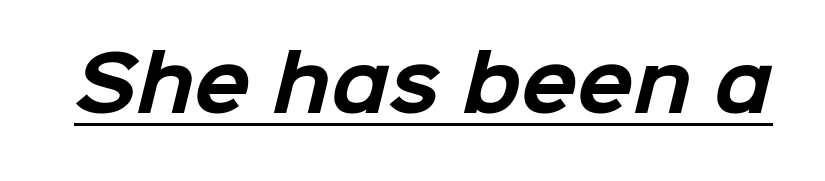
{"serif": "no", "bold": "yes", "weight": "bold", "width": "normal", "stroke_contrast": "low", "x_height": "medium", "monospaced": "no", "underline": "yes", "letter_spacing": "normal", "letter_spacing_em": 0.0, "glyph_px": 74}
